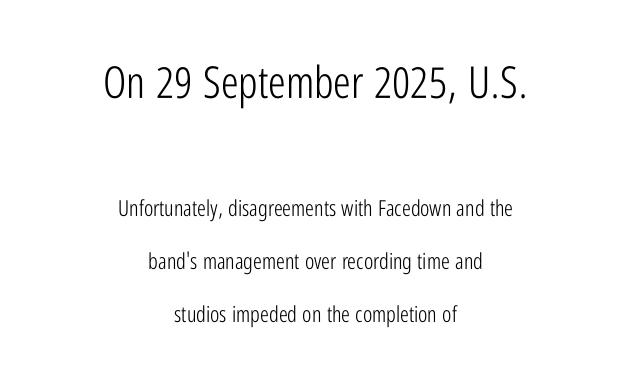
{"serif": "no", "italic": "no", "bold": "no", "weight": "light", "width": "condensed", "stroke_contrast": "low", "x_height": "medium", "monospaced": "no", "underline": "no", "align": "center", "line_spacing": "loose", "line_spacing_ratio": 2.39, "letter_spacing": "normal", "letter_spacing_em": 0.0, "larger_block": "first", "size_ratio": 2.0, "glyph_px": 44}
